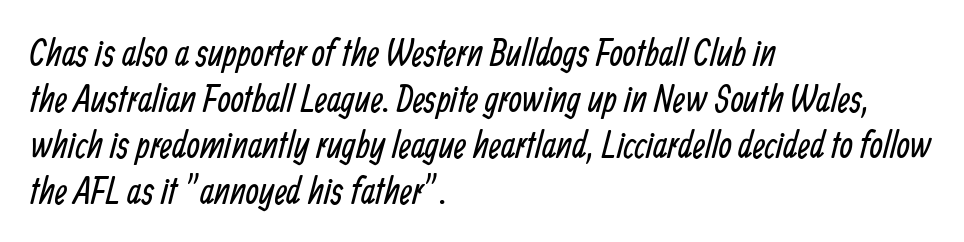
Q: Is the text bold? A: No.
Q: Is the typeface a serif or a sans-serif typeface? A: Sans-serif.
Q: Is the text underlined? A: No.
Q: How is the paragraph aligned? A: Left-aligned.
Q: Is the spacing between letters normal or unusually wide? A: Normal.
Q: Width (condensed, normal, or wide)? A: Condensed.
Q: Stroke contrast? A: Low.
Q: x-height? A: Medium.
Q: Monospaced? A: No.
